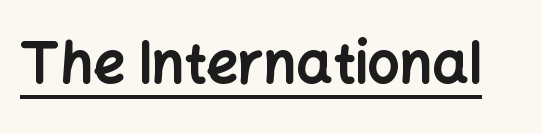
Q: Is the text bold? A: Yes.
Q: Is the text italic (slanted)? A: No, it is upright.
Q: Is the typeface a serif or a sans-serif typeface? A: Sans-serif.
Q: Is the text underlined? A: Yes.
Q: Is the spacing between letters normal or unusually wide? A: Normal.
Q: Width (condensed, normal, or wide)? A: Normal.
Q: Stroke contrast? A: Low.
Q: x-height? A: Medium.
Q: Monospaced? A: No.
